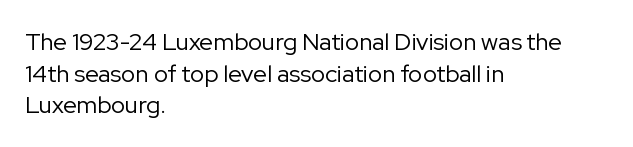
{"italic": "no", "bold": "no", "underline": "no", "align": "left", "line_spacing": "normal", "line_spacing_ratio": 1.32, "letter_spacing": "normal", "letter_spacing_em": 0.0, "glyph_px": 24}
